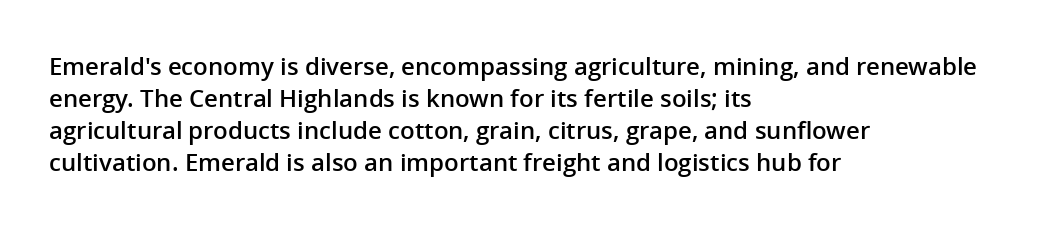
The string is rendered with underlining switched off. Stroke thickness is moderately raised; the sample reads as semibold. Tracking here is standard; glyphs follow each other at the usual distance. The block of text has a typical density, with ordinary space between rows.
